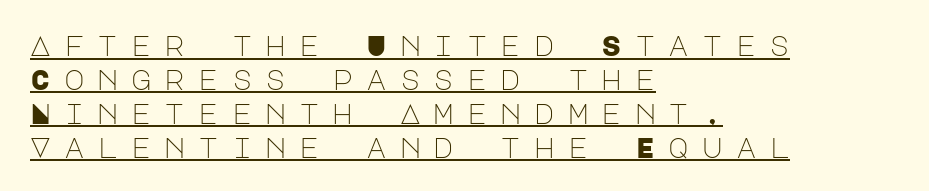
Q: Is the text bold? A: No.
Q: Is the text italic (slanted)? A: No, it is upright.
Q: Is the typeface a serif or a sans-serif typeface? A: Sans-serif.
Q: Is the text underlined? A: Yes.
Q: How is the paragraph aligned? A: Left-aligned.
Q: Is the spacing between letters normal or unusually wide? A: Unusually wide.
Q: Width (condensed, normal, or wide)? A: Normal.
Q: Stroke contrast? A: Low.
Q: x-height? A: Large.
